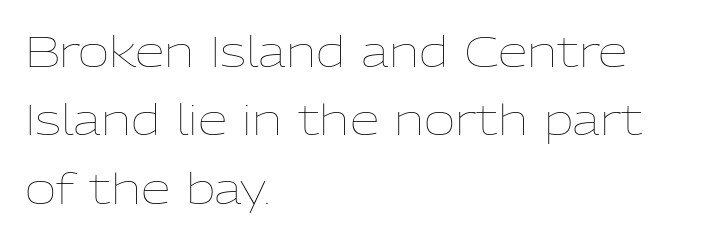
Is the block centered? No — it sits flush against the left margin. These lines keep a tight, regular rhythm from letter to letter. Descenders are the only things crossing below the line. Vertical stems look standard width or narrower in stroke. Looks like regular typesetting: each glyph gets only the width it needs.
